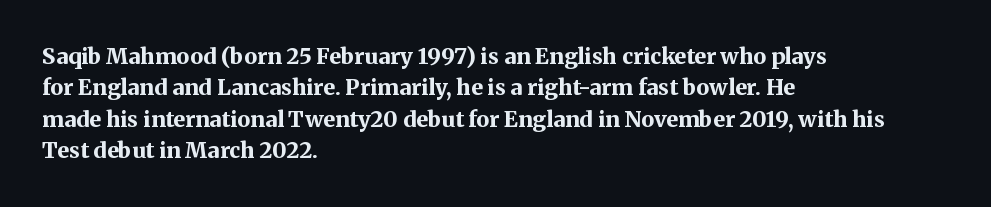
{"italic": "no", "bold": "yes", "underline": "no", "align": "left", "line_spacing": "normal", "line_spacing_ratio": 1.43, "letter_spacing": "normal", "letter_spacing_em": 0.0, "glyph_px": 22}
